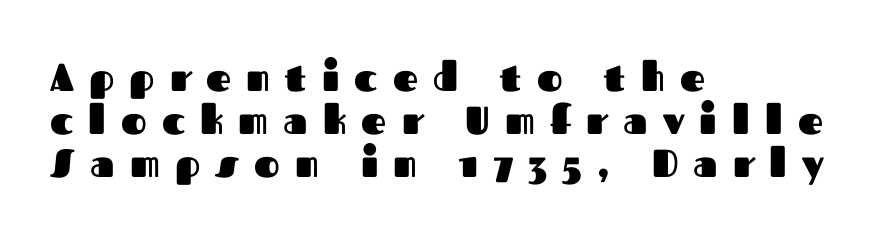
Caption: bold face, heavy strokes. To sum up the face: it is a sans, with no serifs. There is plenty of visible air inserted between adjacent glyphs. Left-aligned paragraph, ragged on the right.
